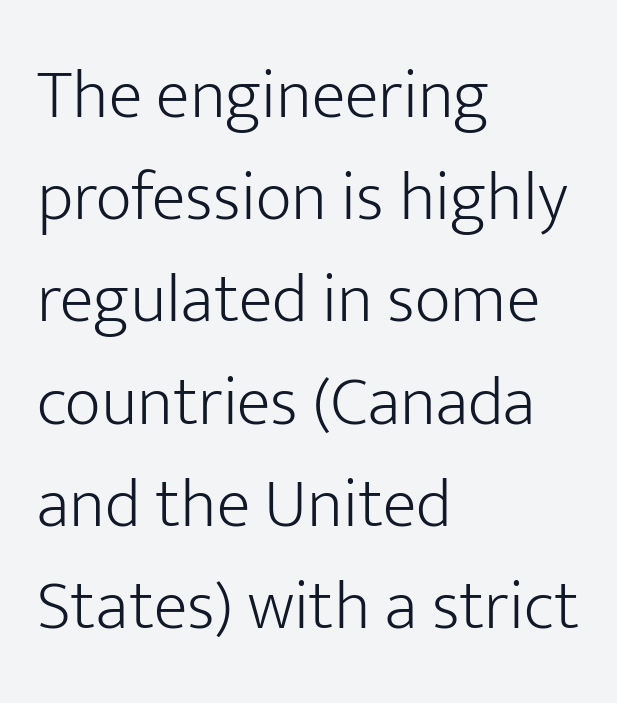
{"serif": "no", "italic": "no", "bold": "no", "weight": "light", "width": "normal", "stroke_contrast": "low", "x_height": "medium", "monospaced": "no", "underline": "no", "align": "left", "line_spacing": "normal", "line_spacing_ratio": 1.46, "letter_spacing": "normal", "letter_spacing_em": 0.0, "glyph_px": 70}
